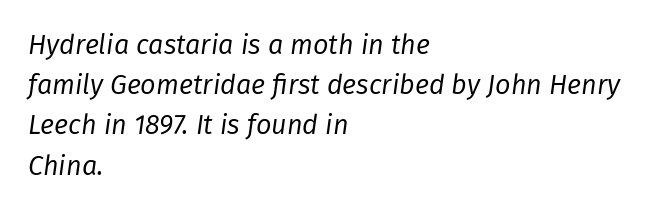
The image shows 27 px text type, italic (leaning right); set left-aligned, normal line spacing (1.49x), normal letter spacing, not underlined.
